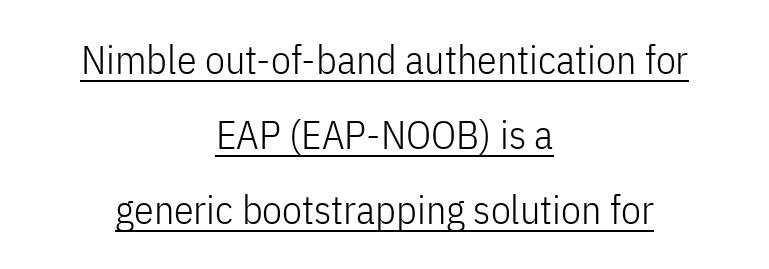
The image shows 40 px light, condensed sans-serif type, upright; set centered, line spacing 1.88x, normal letter spacing, underlined; low stroke contrast and a medium x-height.
